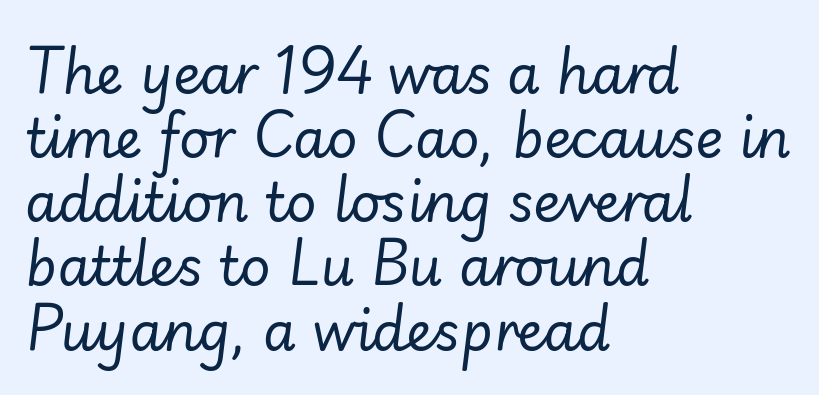
The image shows 53 px regular-weight type, italic (leaning right); set left-aligned, line spacing 1.21x, normal letter spacing, not underlined; low stroke contrast and a small x-height.
